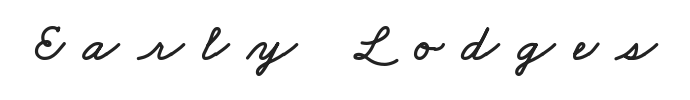
The image shows 53 px wide type; set unusually wide letter spacing (+0.35 em), not underlined; low stroke contrast and a small x-height.
